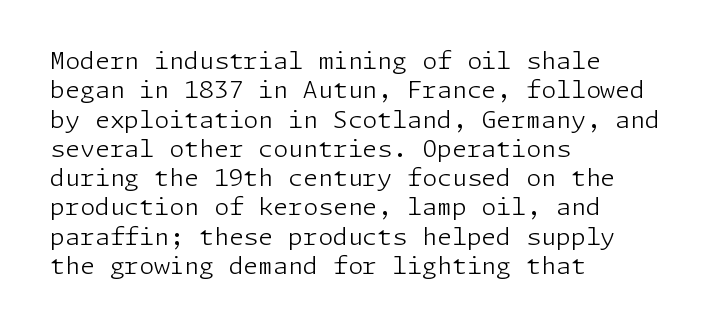
{"italic": "no", "bold": "no", "underline": "no", "align": "left", "line_spacing_ratio": 1.22, "letter_spacing": "normal", "letter_spacing_em": 0.0, "glyph_px": 24}
